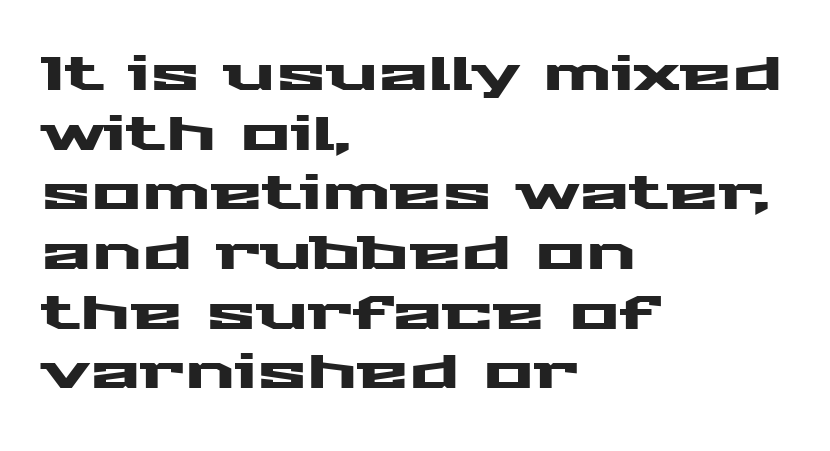
Does the lettering tilt? It doesn't — this is upright. Examine the stroke ends and you'll find no serifs. Line beginnings align vertically; line endings do not. Short note: letters normally spaced. The baseline area is clear.
